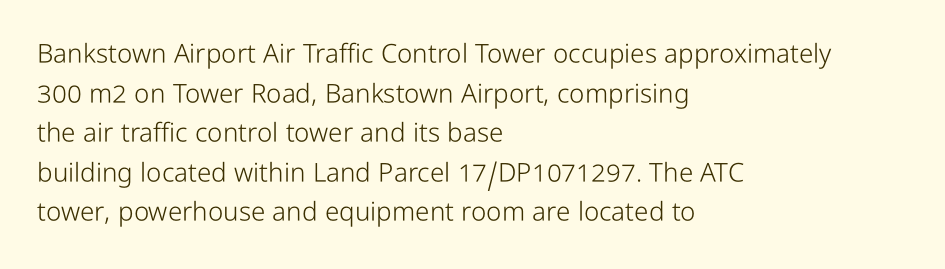
{"italic": "no", "bold": "no", "underline": "no", "align": "left", "line_spacing": "normal", "line_spacing_ratio": 1.52, "letter_spacing": "normal", "letter_spacing_em": 0.0, "glyph_px": 26}
